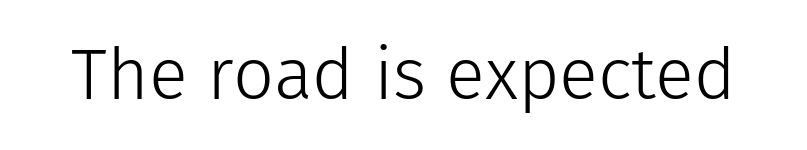
The image shows 72 px light sans-serif type, upright; set normal letter spacing, not underlined; low stroke contrast and a medium x-height.
